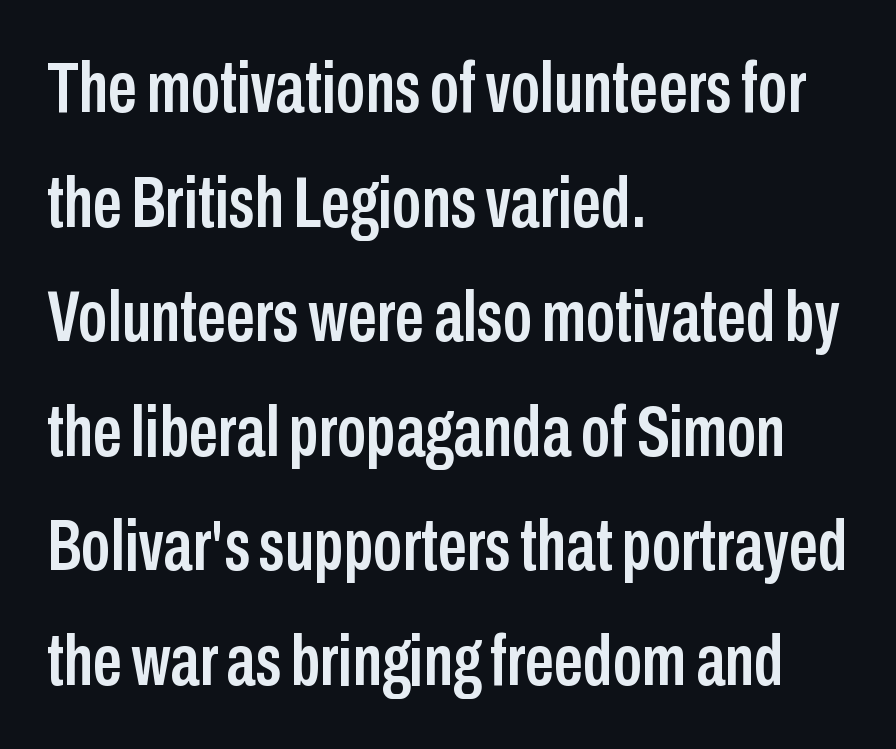
Q: Is the text italic (slanted)? A: No, it is upright.
Q: Is the typeface a serif or a sans-serif typeface? A: Sans-serif.
Q: Is the text underlined? A: No.
Q: How is the paragraph aligned? A: Left-aligned.
Q: Is the spacing between letters normal or unusually wide? A: Normal.
Q: Is the spacing between lines tight, normal or loose? A: Normal.
Q: Width (condensed, normal, or wide)? A: Condensed.
Q: Stroke contrast? A: Low.
Q: x-height? A: Medium.
Q: Monospaced? A: No.
